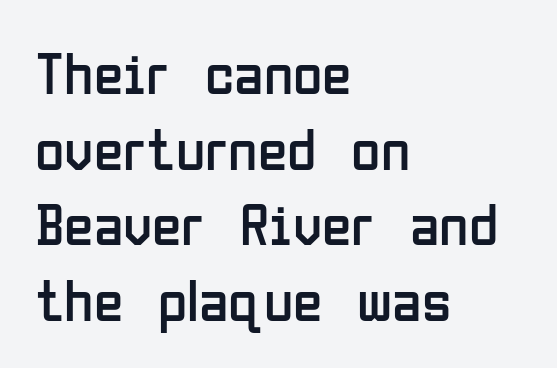
Q: Is the text bold? A: No.
Q: Is the text italic (slanted)? A: No, it is upright.
Q: Is the typeface a serif or a sans-serif typeface? A: Sans-serif.
Q: Is the text underlined? A: No.
Q: How is the paragraph aligned? A: Left-aligned.
Q: Is the spacing between letters normal or unusually wide? A: Normal.
Q: Is the spacing between lines tight, normal or loose? A: Normal.
Q: Width (condensed, normal, or wide)? A: Condensed.
Q: Stroke contrast? A: Low.
Q: x-height? A: Medium.
Q: Monospaced? A: No.
